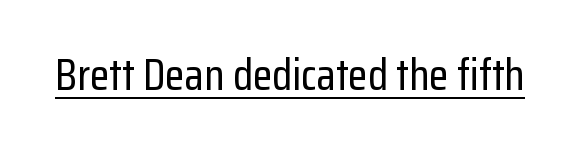
Q: Is the text italic (slanted)? A: No, it is upright.
Q: Is the typeface a serif or a sans-serif typeface? A: Sans-serif.
Q: Is the text underlined? A: Yes.
Q: Is the spacing between letters normal or unusually wide? A: Normal.
Q: Width (condensed, normal, or wide)? A: Condensed.
Q: Stroke contrast? A: Low.
Q: x-height? A: Medium.
Q: Monospaced? A: No.
